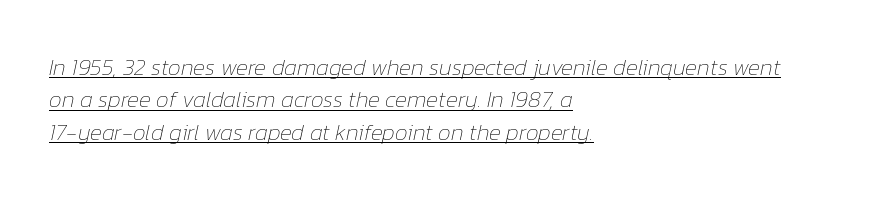
Reading down the block, your eye returns to a fixed left position each line. The strokes carry an ordinary text weight at most. Horizontal bands of white between lines are of average thickness. Decoration check: the copy is underlined. Honestly, the letter spacing is just normal — you wouldn't notice it.
